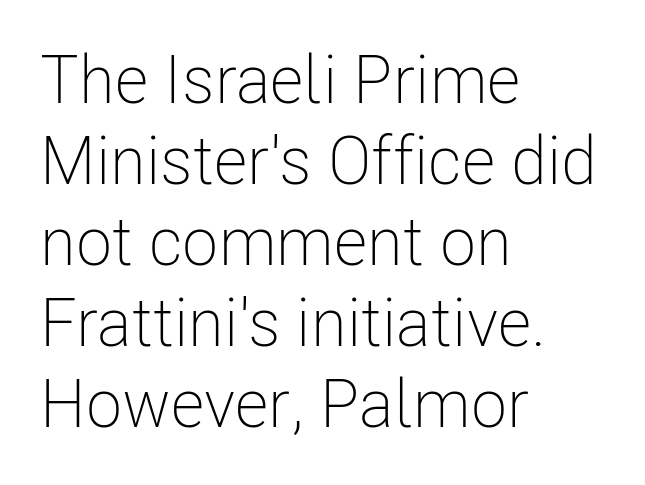
{"serif": "no", "italic": "no", "bold": "no", "weight": "light", "width": "condensed", "stroke_contrast": "low", "x_height": "medium", "monospaced": "no", "underline": "no", "align": "left", "line_spacing_ratio": 1.21, "letter_spacing": "normal", "letter_spacing_em": 0.0, "glyph_px": 67}
